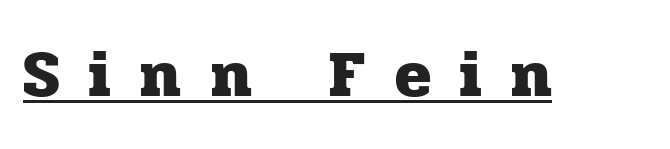
Q: Is the text bold? A: Yes.
Q: Is the text italic (slanted)? A: No, it is upright.
Q: Is the typeface a serif or a sans-serif typeface? A: Serif.
Q: Is the text underlined? A: Yes.
Q: Is the spacing between letters normal or unusually wide? A: Unusually wide.
Q: Width (condensed, normal, or wide)? A: Normal.
Q: Stroke contrast? A: Low.
Q: x-height? A: Medium.
Q: Monospaced? A: No.
